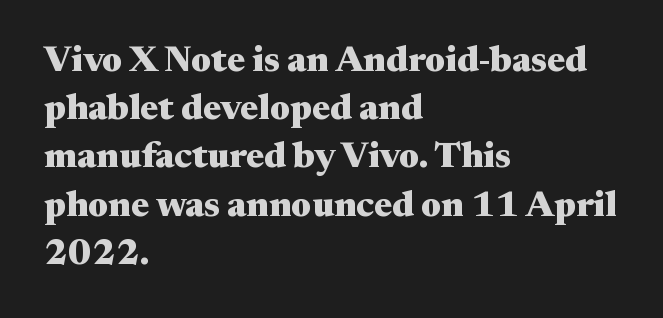
{"serif": "yes", "italic": "no", "bold": "yes", "weight": "heavy", "width": "wide", "stroke_contrast": "medium", "x_height": "medium", "monospaced": "no", "underline": "no", "align": "left", "line_spacing": "normal", "line_spacing_ratio": 1.34, "letter_spacing": "normal", "letter_spacing_em": 0.0, "glyph_px": 36}
